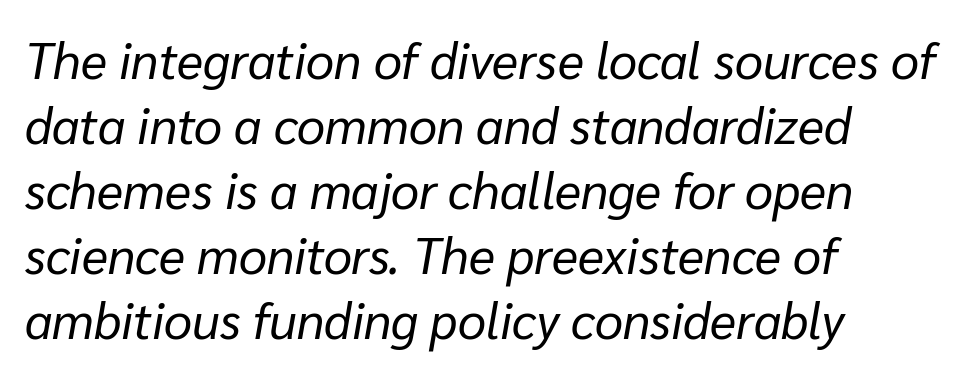
{"italic": "yes", "lean": "right", "slant_degrees": 10, "bold": "no", "weight": "regular", "width": "normal", "stroke_contrast": "low", "x_height": "medium", "monospaced": "no", "underline": "no", "align": "left", "line_spacing": "normal", "line_spacing_ratio": 1.3, "letter_spacing": "normal", "letter_spacing_em": 0.0, "glyph_px": 50}
